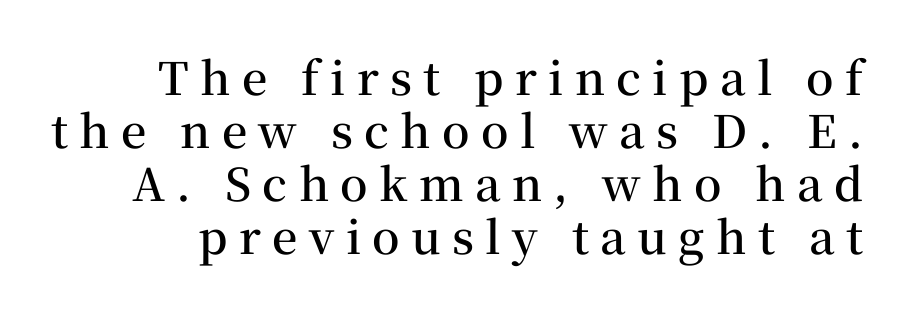
Q: Is the text bold? A: Semi-bold.
Q: Is the text italic (slanted)? A: No, it is upright.
Q: Is the typeface a serif or a sans-serif typeface? A: Serif.
Q: Is the text underlined? A: No.
Q: Is the spacing between letters normal or unusually wide? A: Unusually wide.
Q: Width (condensed, normal, or wide)? A: Normal.
Q: Stroke contrast? A: Medium.
Q: x-height? A: Medium.
Q: Monospaced? A: No.
